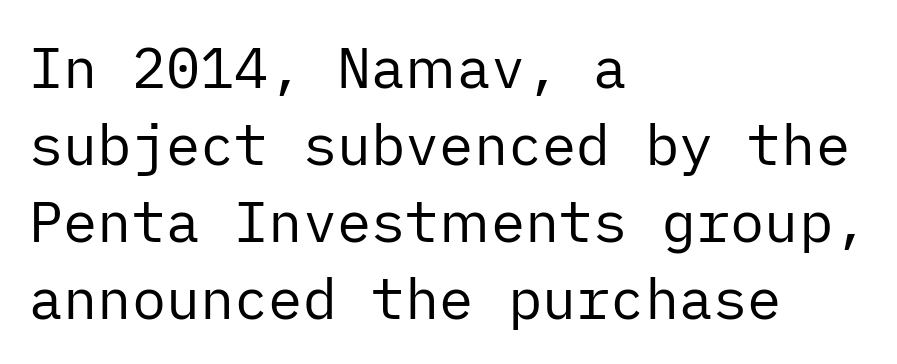
Short note: letters normally spaced. Any mark beneath the type? The region is blank. Serif or sans? Sans — the stroke terminals are bare. This reads as an unemphasized weight, regular at the heaviest.
